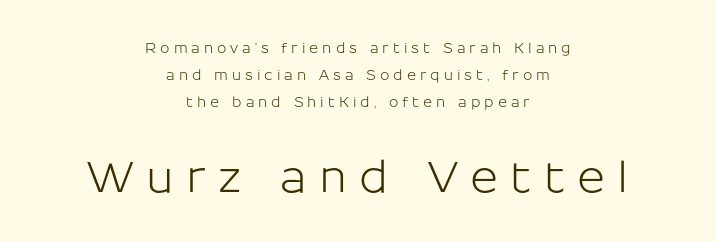
The image shows 43 px sans-serif type, upright; set centered, loose line spacing (1.94x), unusually wide letter spacing (+0.28 em), not underlined; the second (bottom) block is 3.07x larger; low stroke contrast and a medium x-height.
